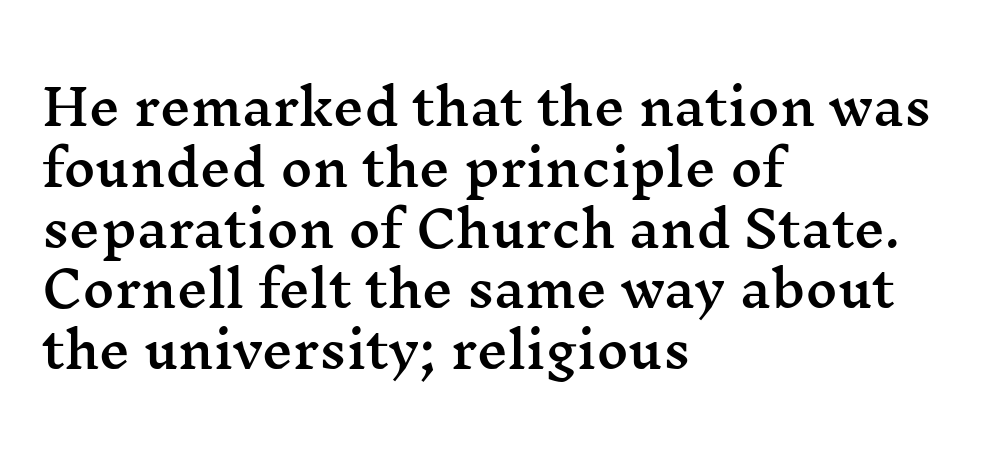
{"serif": "yes", "italic": "no", "width": "wide", "stroke_contrast": "medium", "x_height": "medium", "monospaced": "no", "underline": "no", "align": "left", "line_spacing_ratio": 1.24, "letter_spacing": "normal", "letter_spacing_em": 0.0, "glyph_px": 49}
